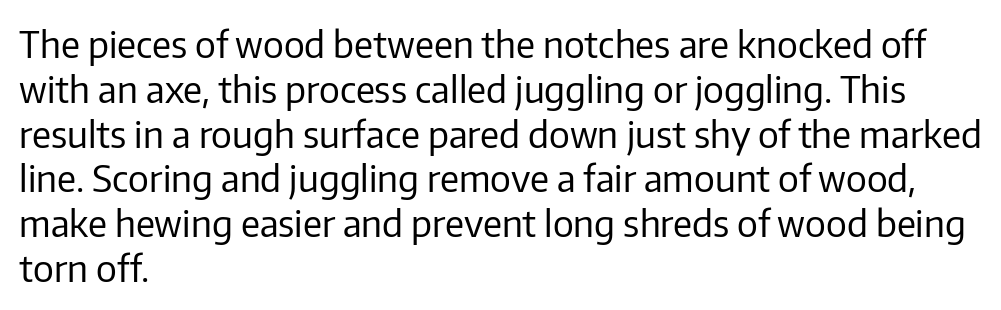
The image shows 37 px regular-weight sans-serif type, upright; set left-aligned, line spacing 1.21x, normal letter spacing, not underlined; low stroke contrast and a medium x-height.
